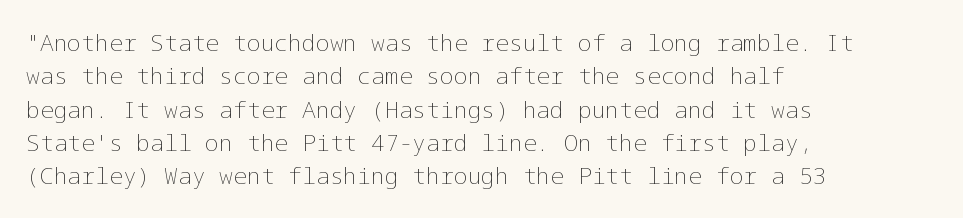
{"italic": "no", "bold": "no", "underline": "no", "align": "left", "line_spacing": "normal", "line_spacing_ratio": 1.45, "letter_spacing": "normal", "letter_spacing_em": 0.0, "glyph_px": 23}
